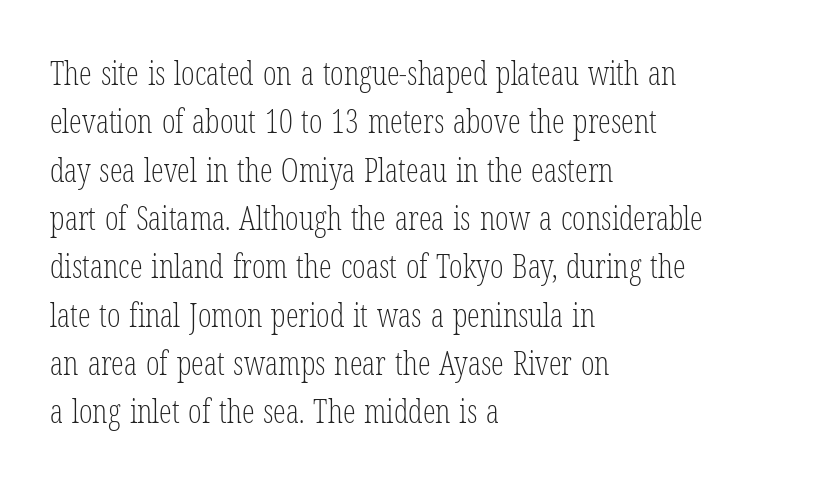
Q: Is the text bold? A: No.
Q: Is the text italic (slanted)? A: No, it is upright.
Q: Is the typeface a serif or a sans-serif typeface? A: Serif.
Q: Is the text underlined? A: No.
Q: How is the paragraph aligned? A: Left-aligned.
Q: Is the spacing between letters normal or unusually wide? A: Normal.
Q: Is the spacing between lines tight, normal or loose? A: Normal.
Q: Width (condensed, normal, or wide)? A: Condensed.
Q: Stroke contrast? A: Low.
Q: x-height? A: Medium.
Q: Monospaced? A: No.
